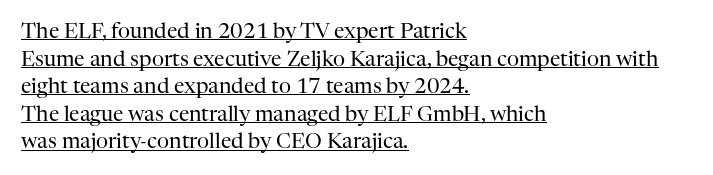
Here the glyphs are tracked normally, forming tight word shapes. This is underlined copy, the kind a proofreader might mark for attention. Posture: vertical. Notice how the passage keeps a crisp vertical edge on the left only.
